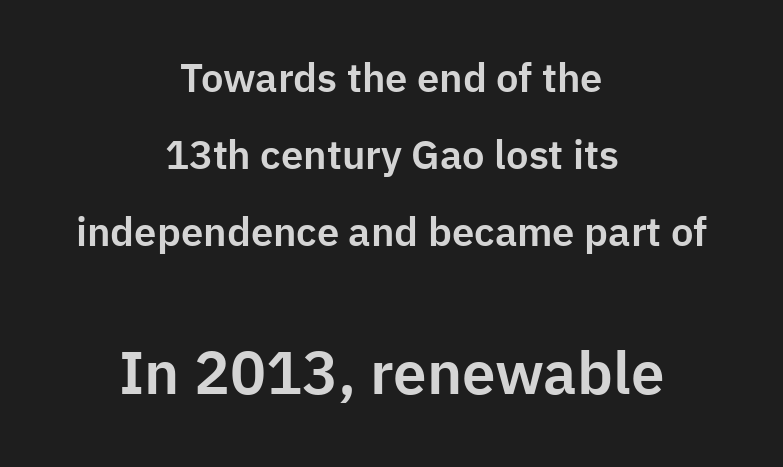
{"serif": "no", "italic": "no", "width": "normal", "stroke_contrast": "low", "x_height": "medium", "monospaced": "no", "underline": "no", "align": "center", "line_spacing": "loose", "line_spacing_ratio": 1.93, "letter_spacing": "normal", "letter_spacing_em": 0.0, "larger_block": "second", "size_ratio": 1.5, "glyph_px": 60}
